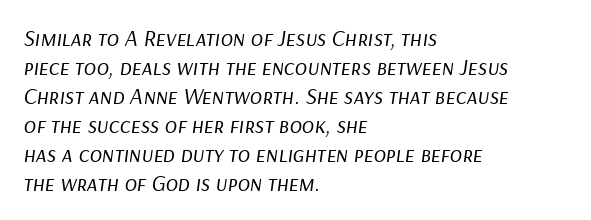
Q: Is the text bold? A: No.
Q: Is the text italic (slanted)? A: Yes, it leans right by about 9 degrees.
Q: Is the text underlined? A: No.
Q: How is the paragraph aligned? A: Left-aligned.
Q: Is the spacing between letters normal or unusually wide? A: Normal.
Q: Is the spacing between lines tight, normal or loose? A: Normal.
